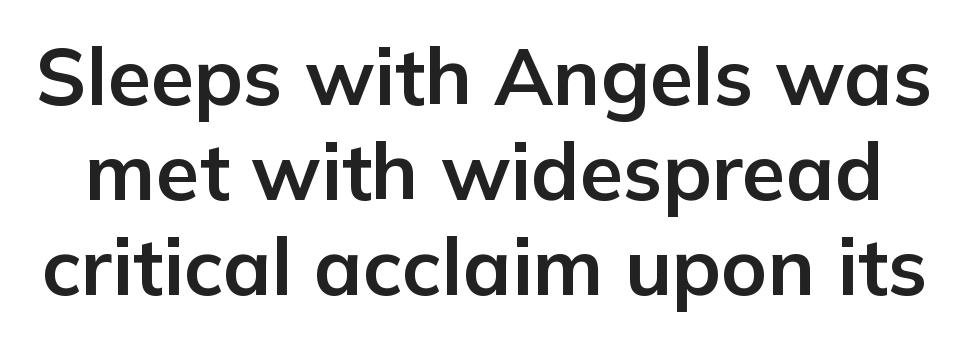
The image shows 79 px bold sans-serif type, upright; set line spacing 1.2x, normal letter spacing, not underlined; low stroke contrast and a medium x-height.
